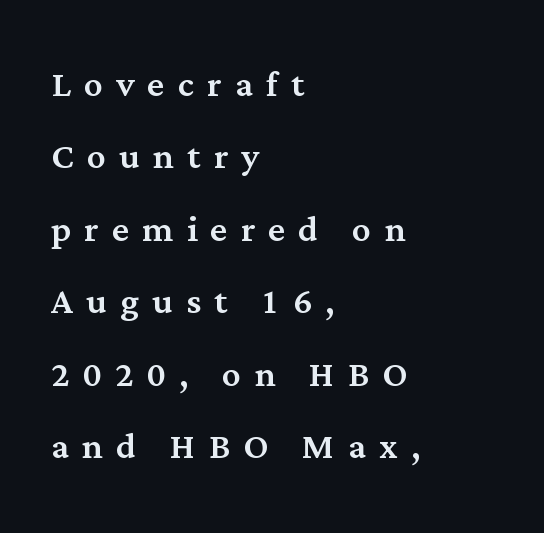
Q: Is the text italic (slanted)? A: No, it is upright.
Q: Is the typeface a serif or a sans-serif typeface? A: Serif.
Q: Is the text underlined? A: No.
Q: How is the paragraph aligned? A: Left-aligned.
Q: Is the spacing between letters normal or unusually wide? A: Unusually wide.
Q: Is the spacing between lines tight, normal or loose? A: Normal.
Q: Width (condensed, normal, or wide)? A: Normal.
Q: Stroke contrast? A: Medium.
Q: x-height? A: Medium.
Q: Monospaced? A: No.
